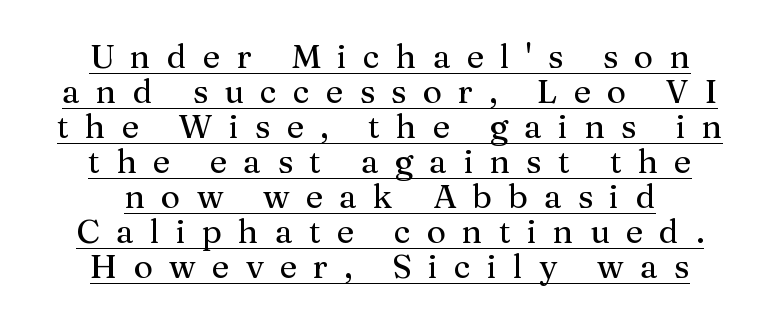
Short and long lines alike share a common midpoint. What's the leading like? Squeezed, with rows nearly overlapping. Check the space under the baseline: a stroke is drawn there. This is serif lettering, the kind often seen in printed books. You could not count columns in this text — the font is proportionally spaced. The lettering holds an erect, upright posture throughout.
